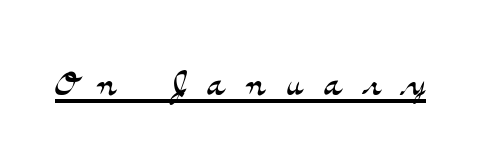
{"serif": "yes", "bold": "no", "weight": "light", "width": "wide", "stroke_contrast": "medium", "x_height": "small", "monospaced": "no", "underline": "yes", "letter_spacing": "wide", "letter_spacing_em": 0.44, "glyph_px": 48}
